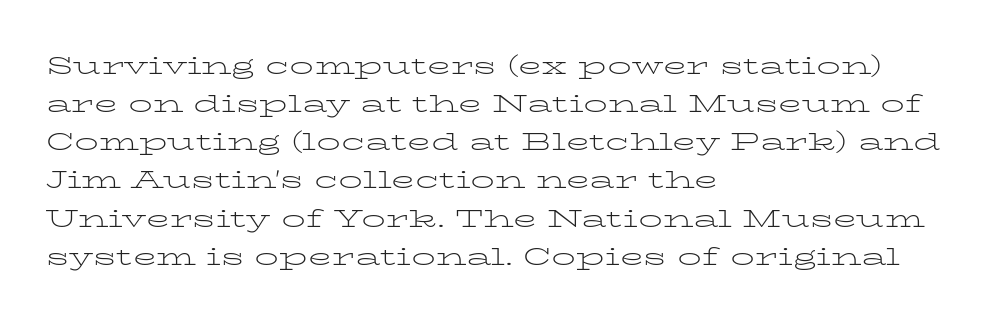
Q: Is the text bold? A: No.
Q: Is the text italic (slanted)? A: No, it is upright.
Q: Is the text underlined? A: No.
Q: How is the paragraph aligned? A: Left-aligned.
Q: Is the spacing between letters normal or unusually wide? A: Normal.
Q: Is the spacing between lines tight, normal or loose? A: Normal.
